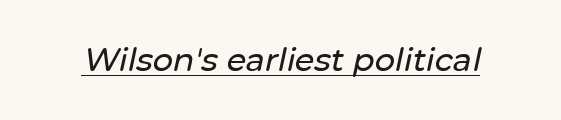
{"italic": "yes", "lean": "right", "slant_degrees": 12, "width": "normal", "stroke_contrast": "low", "x_height": "medium", "monospaced": "no", "underline": "yes", "letter_spacing": "normal", "letter_spacing_em": 0.0, "glyph_px": 32}
